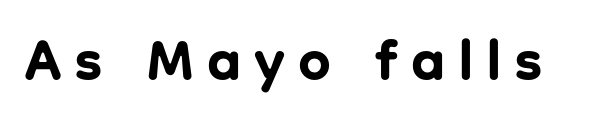
Notice how the stems are strictly vertical — no italics here. Beneath every word, the page is bare. I'd call this a sans setting — the letters go barefoot. Heavy-handed strokes throughout: this text is bold. Someone cranked the tracking dial way up on this one. Here the designer chose a conventional face with non-uniform glyph widths.
